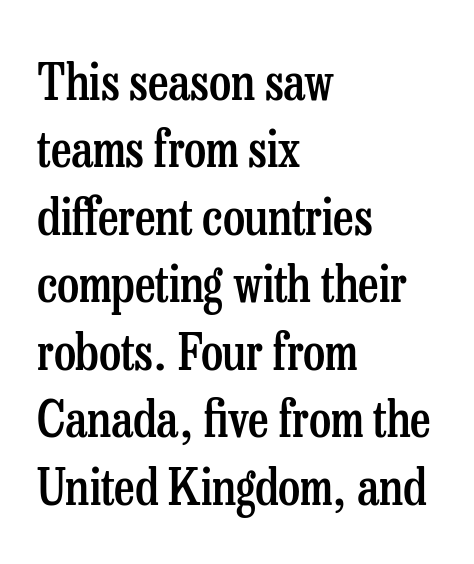
The image shows 50 px semibold, condensed serif type, upright; set left-aligned, normal line spacing (1.35x), normal letter spacing, not underlined; low stroke contrast and a medium x-height.
